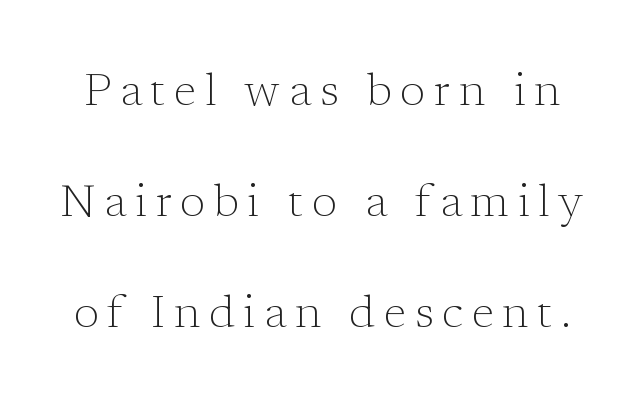
{"serif": "yes", "italic": "no", "bold": "no", "weight": "light", "width": "normal", "stroke_contrast": "low", "x_height": "medium", "monospaced": "no", "underline": "no", "line_spacing": "loose", "line_spacing_ratio": 2.41, "glyph_px": 46}
